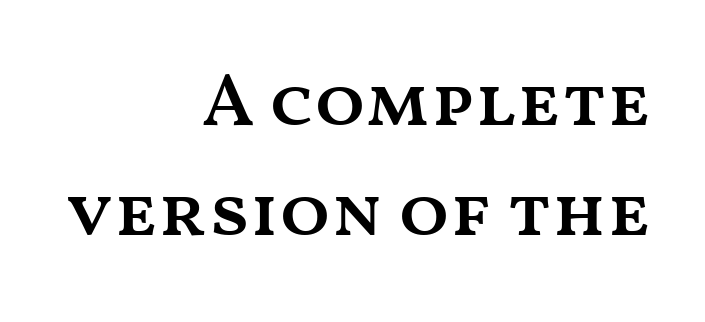
Q: Is the text bold? A: Semi-bold.
Q: Is the text italic (slanted)? A: No, it is upright.
Q: Is the text underlined? A: No.
Q: How is the paragraph aligned? A: Right-aligned.
Q: Is the spacing between letters normal or unusually wide? A: Normal.
Q: Is the spacing between lines tight, normal or loose? A: Normal.
Q: Width (condensed, normal, or wide)? A: Wide.
Q: Stroke contrast? A: Medium.
Q: x-height? A: Medium.
Q: Monospaced? A: No.
